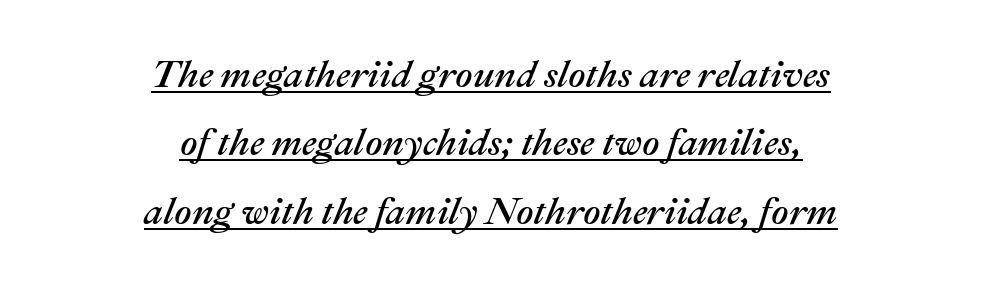
{"italic": "yes", "lean": "right", "slant_degrees": 22, "width": "normal", "stroke_contrast": "medium", "x_height": "medium", "monospaced": "no", "underline": "yes", "align": "center", "line_spacing_ratio": 1.8, "letter_spacing": "normal", "letter_spacing_em": 0.0, "glyph_px": 38}
